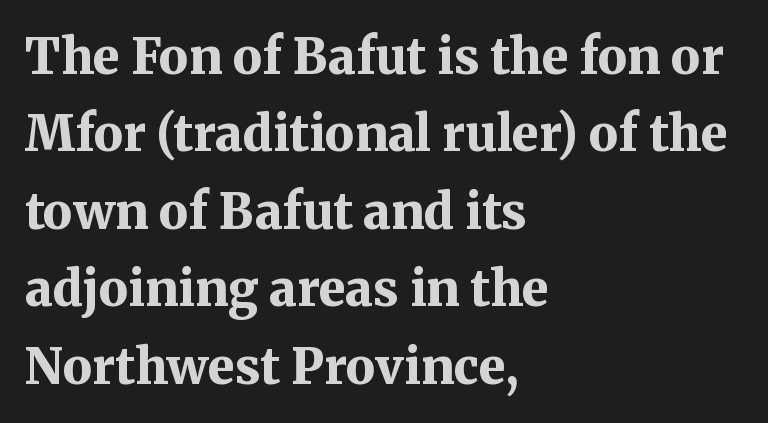
{"serif": "yes", "italic": "no", "bold": "yes", "weight": "bold", "width": "normal", "stroke_contrast": "medium", "x_height": "medium", "monospaced": "no", "underline": "no", "align": "left", "line_spacing": "normal", "line_spacing_ratio": 1.58, "letter_spacing": "normal", "letter_spacing_em": 0.0, "glyph_px": 49}
